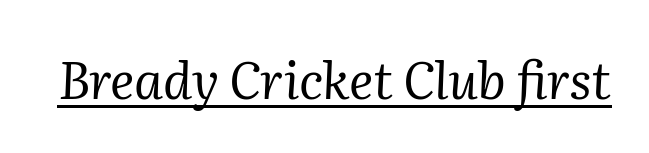
Q: Is the text bold? A: No.
Q: Is the text italic (slanted)? A: Yes, it leans right by about 2 degrees.
Q: Is the typeface a serif or a sans-serif typeface? A: Serif.
Q: Is the text underlined? A: Yes.
Q: Is the spacing between letters normal or unusually wide? A: Normal.
Q: Width (condensed, normal, or wide)? A: Normal.
Q: Stroke contrast? A: Medium.
Q: x-height? A: Medium.
Q: Monospaced? A: No.
